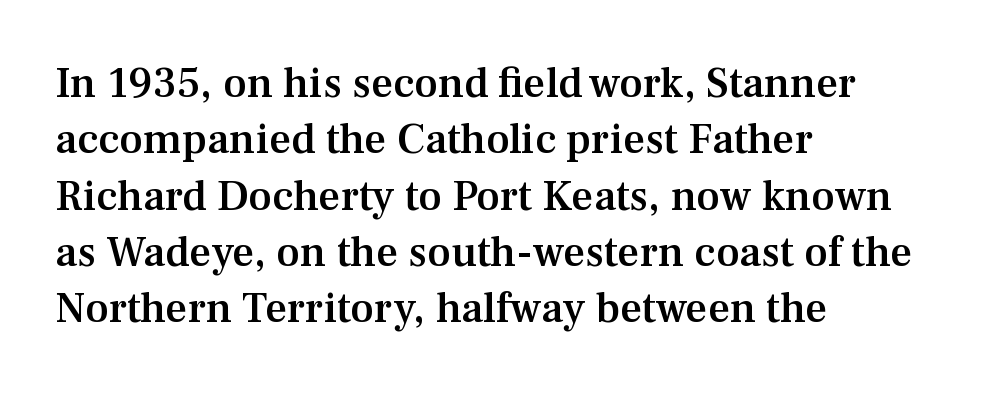
Only glyphs here, with clear space below each row. The rendering uses natural spacing where letterforms have individual widths. The tracking reads as untouched default to a designer's eye. The text was rendered using a seriffed face with decorative stroke endings.
